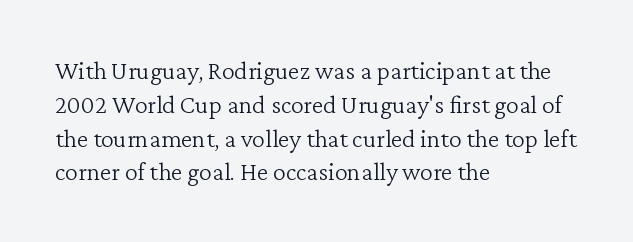
Q: Is the text bold? A: No.
Q: Is the text italic (slanted)? A: No, it is upright.
Q: Is the text underlined? A: No.
Q: How is the paragraph aligned? A: Left-aligned.
Q: Is the spacing between letters normal or unusually wide? A: Normal.
Q: Is the spacing between lines tight, normal or loose? A: Normal.
